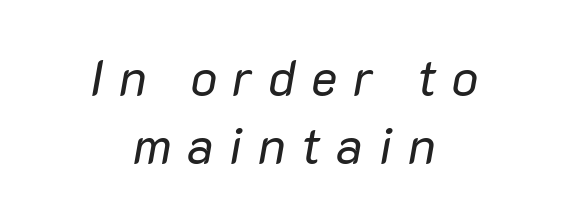
{"italic": "yes", "lean": "right", "slant_degrees": 10, "bold": "no", "weight": "regular", "width": "normal", "stroke_contrast": "low", "x_height": "medium", "monospaced": "no", "underline": "no", "align": "center", "line_spacing": "normal", "line_spacing_ratio": 1.36, "letter_spacing": "wide", "letter_spacing_em": 0.31, "glyph_px": 50}
